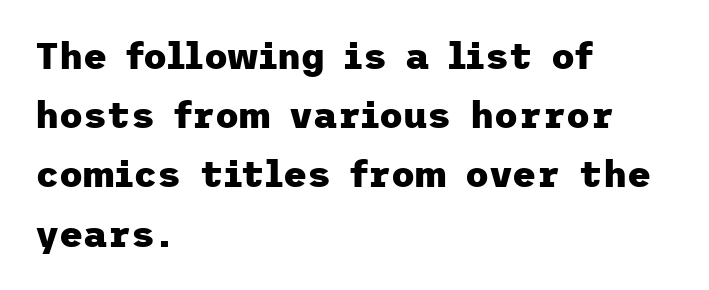
{"serif": "no", "italic": "no", "bold": "yes", "weight": "heavy", "width": "normal", "stroke_contrast": "low", "x_height": "medium", "underline": "no", "align": "left", "line_spacing": "normal", "line_spacing_ratio": 1.6, "letter_spacing": "normal", "letter_spacing_em": 0.0, "glyph_px": 37}
